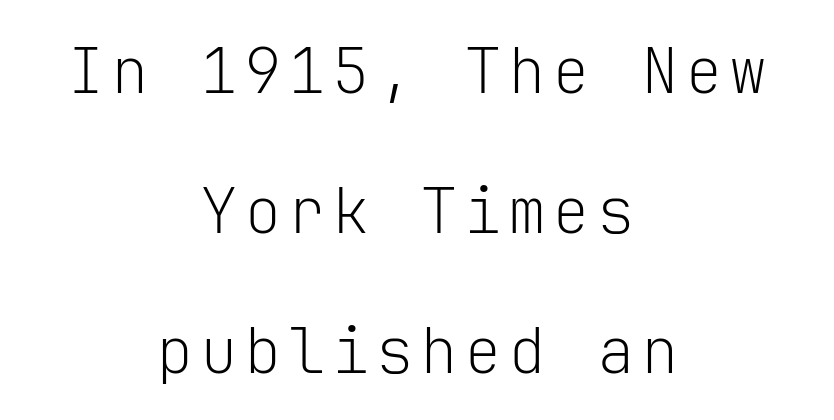
Fixed-width glyphs throughout — classic coding-font behaviour. Nobody drew a line under any word here. When letters stand straight like this, we call the style roman or upright. A centered setting, common on invitations and titles, is used for this passage.
